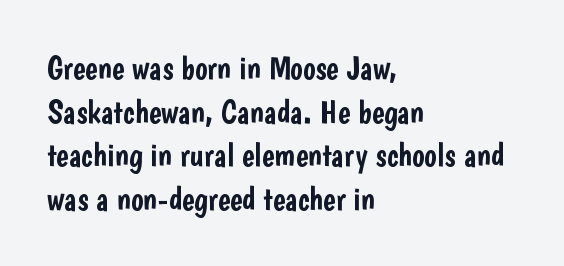
The image shows 33 px condensed sans-serif type, upright; set left-aligned, normal line spacing (1.32x), normal letter spacing, not underlined; low stroke contrast and a medium x-height.
